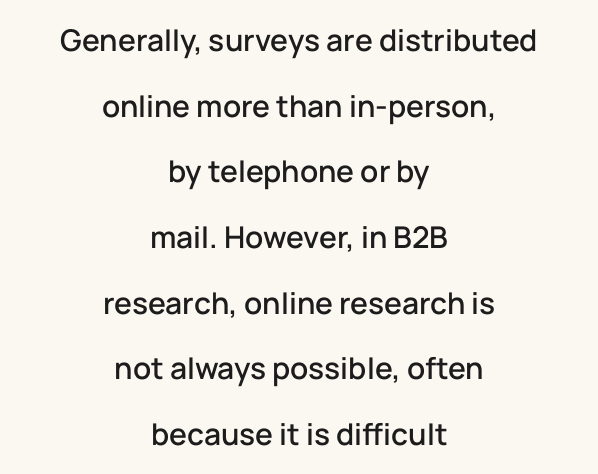
{"serif": "no", "italic": "no", "width": "normal", "stroke_contrast": "low", "x_height": "medium", "monospaced": "no", "underline": "no", "align": "center", "line_spacing": "loose", "line_spacing_ratio": 2.19, "letter_spacing": "normal", "letter_spacing_em": 0.0, "glyph_px": 30}
